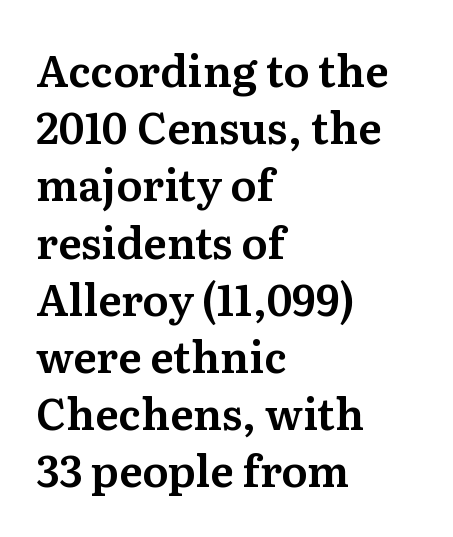
Q: Is the text italic (slanted)? A: No, it is upright.
Q: Is the typeface a serif or a sans-serif typeface? A: Serif.
Q: Is the text underlined? A: No.
Q: How is the paragraph aligned? A: Left-aligned.
Q: Is the spacing between letters normal or unusually wide? A: Normal.
Q: Is the spacing between lines tight, normal or loose? A: Normal.
Q: Width (condensed, normal, or wide)? A: Normal.
Q: Stroke contrast? A: Medium.
Q: x-height? A: Medium.
Q: Monospaced? A: No.
